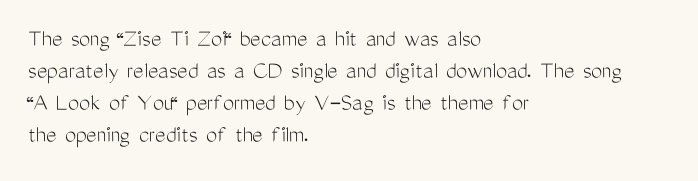
Glance below the letters and you will spot only blank space. The weight tops out at a normal text grade. Teacher's note: observe the even left margin — that is flush-left alignment. Interline gaps are of average width in this sample. In terms of posture, this sample is upright.
